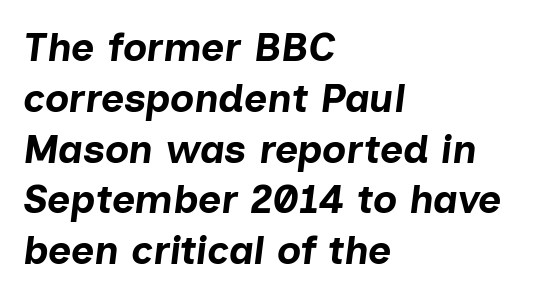
Q: Is the text bold? A: Yes.
Q: Is the text italic (slanted)? A: Yes, it leans right by about 7 degrees.
Q: Is the text underlined? A: No.
Q: How is the paragraph aligned? A: Left-aligned.
Q: Is the spacing between letters normal or unusually wide? A: Normal.
Q: Is the spacing between lines tight, normal or loose? A: Normal.
Q: Width (condensed, normal, or wide)? A: Normal.
Q: Stroke contrast? A: Low.
Q: x-height? A: Medium.
Q: Monospaced? A: No.
